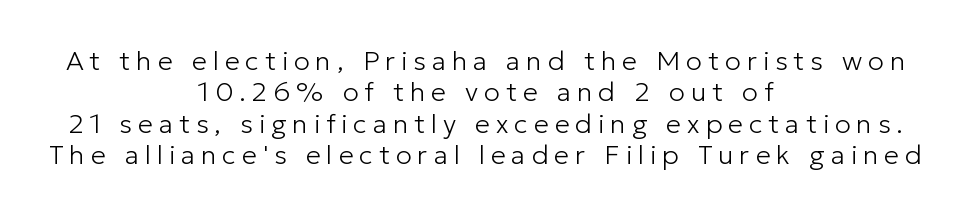
{"italic": "no", "bold": "no", "underline": "no", "align": "center", "line_spacing_ratio": 1.16, "letter_spacing": "wide", "letter_spacing_em": 0.22, "glyph_px": 27}
